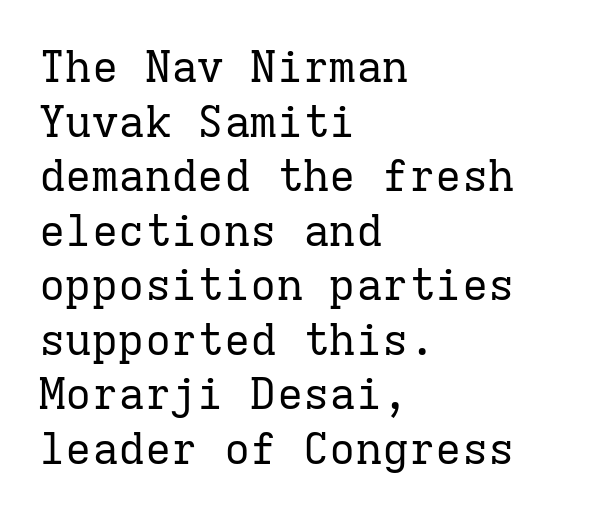
{"serif": "yes", "italic": "no", "bold": "no", "weight": "regular", "width": "normal", "stroke_contrast": "low", "x_height": "medium", "monospaced": "yes", "underline": "no", "align": "left", "line_spacing_ratio": 1.24, "letter_spacing": "normal", "letter_spacing_em": 0.0, "glyph_px": 44}
